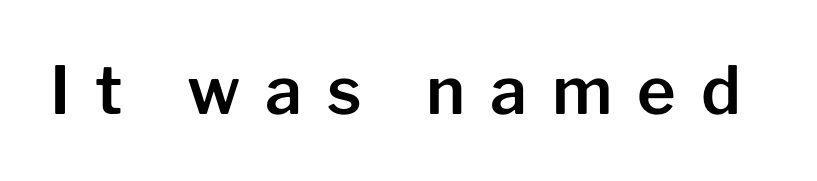
The image shows 66 px sans-serif type, upright; set unusually wide letter spacing (+0.38 em), not underlined; low stroke contrast and a medium x-height.
